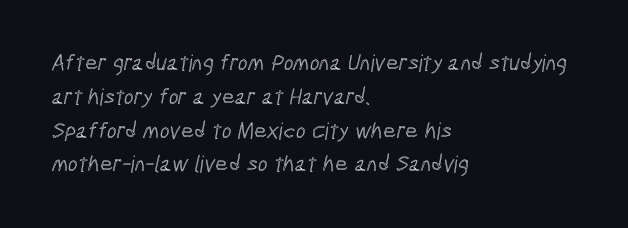
{"underline": "no", "align": "left", "line_spacing": "normal", "line_spacing_ratio": 1.47, "letter_spacing": "normal", "letter_spacing_em": 0.0, "glyph_px": 23}
